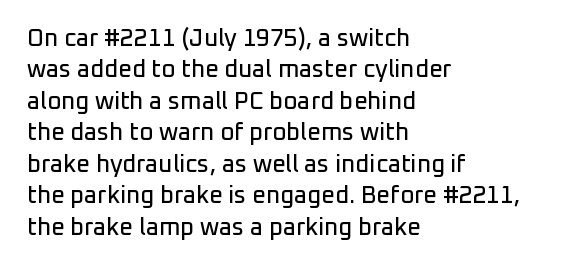
The image shows 24 px text type, upright; set left-aligned, normal line spacing (1.31x), normal letter spacing, not underlined.
